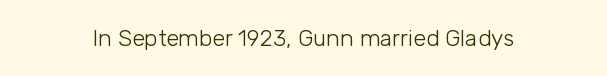
Q: Is the text bold? A: No.
Q: Is the text italic (slanted)? A: No, it is upright.
Q: Is the text underlined? A: No.
Q: Is the spacing between letters normal or unusually wide? A: Normal.
